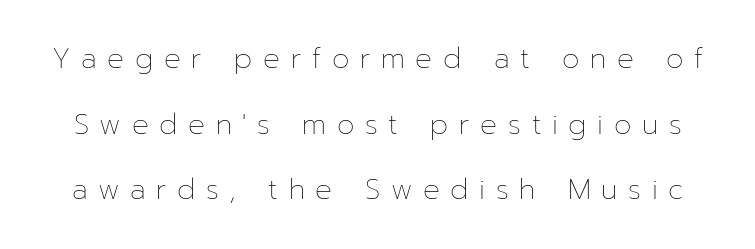
The image shows 28 px thin type, upright; set loose line spacing (2.34x), unusually wide letter spacing (+0.38 em), not underlined; low stroke contrast and a medium x-height.
